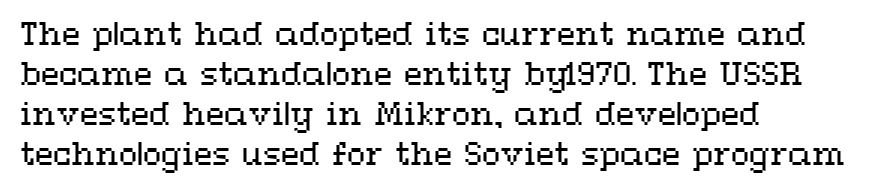
Rendered with straight, roman letterforms. These lines sit exactly where default settings would place them. Words appear dense and cohesive because spacing is normal. The passage shown is typed in a proportional face where columns would drift. This reads as an unemphasized weight, regular at the heaviest.
